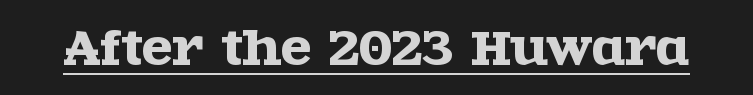
Q: Is the text italic (slanted)? A: No, it is upright.
Q: Is the typeface a serif or a sans-serif typeface? A: Serif.
Q: Is the text underlined? A: Yes.
Q: Is the spacing between letters normal or unusually wide? A: Normal.
Q: Width (condensed, normal, or wide)? A: Wide.
Q: x-height? A: Large.
Q: Monospaced? A: No.
